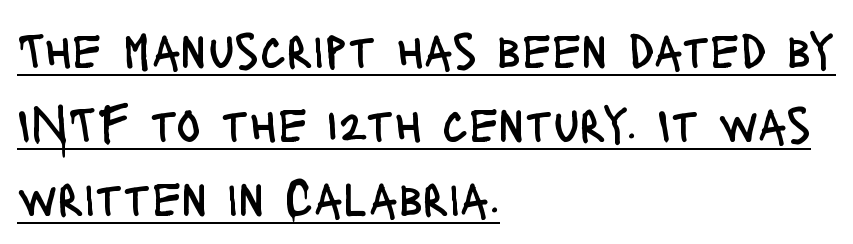
{"serif": "no", "italic": "no", "bold": "no", "weight": "regular", "width": "condensed", "stroke_contrast": "low", "x_height": "large", "monospaced": "no", "underline": "yes", "align": "left", "line_spacing": "normal", "line_spacing_ratio": 1.45, "letter_spacing": "normal", "letter_spacing_em": 0.0, "glyph_px": 51}
